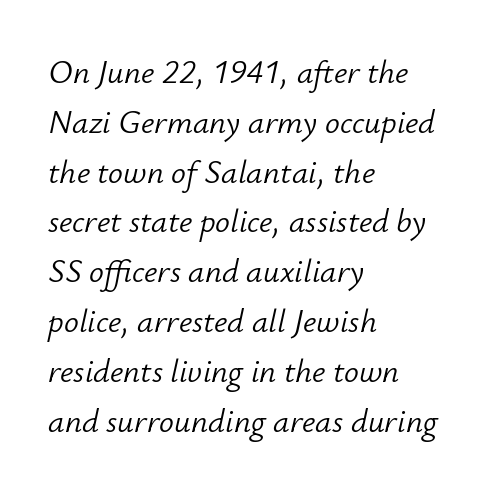
The image shows 33 px light type, italic (leaning right); set left-aligned, normal line spacing (1.51x), normal letter spacing, not underlined; low stroke contrast and a small x-height.
